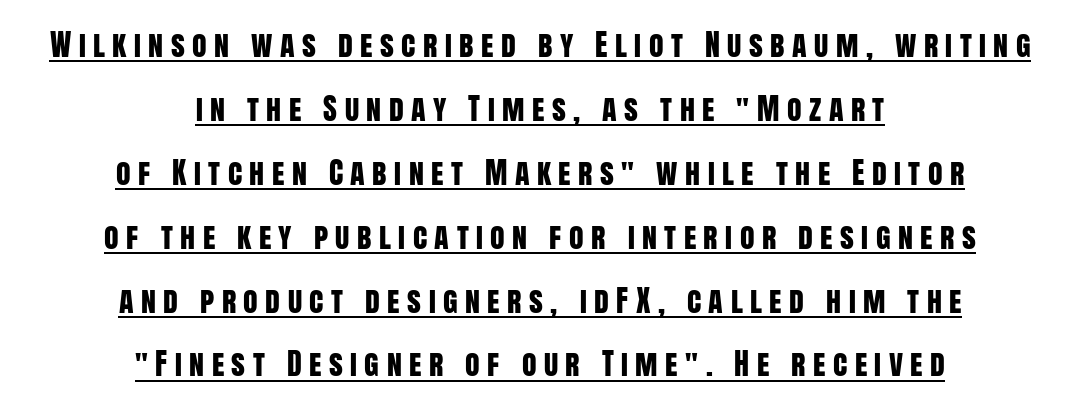
Glyph-to-glyph distance is far greater than everyday printed text. Honestly, the rows look like they've been pulled way apart. Each letter keeps its own natural width here, so spacing adapts to shape. Every row of glyphs is offset so its center matches the block's center. The axis of the letterforms is exactly vertical.
